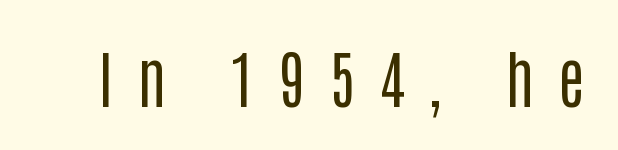
The image shows 63 px regular-weight, condensed sans-serif type, upright; set unusually wide letter spacing (+0.38 em), not underlined; low stroke contrast and a large x-height.
